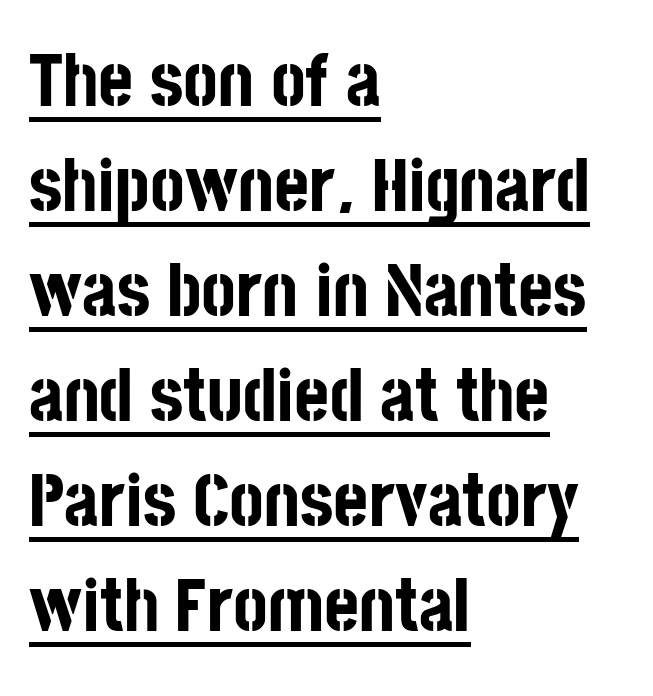
Classification — sans serif. The typesetter chose a ragged-right arrangement here. Pretty heavy lettering here — definitely bold. Summary of vertical rhythm: regular, with standard interline spacing.
